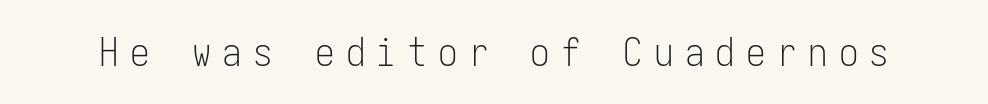
The image shows 39 px light, condensed sans-serif type, upright; set unusually wide letter spacing (+0.29 em), not underlined; low stroke contrast and a medium x-height.
